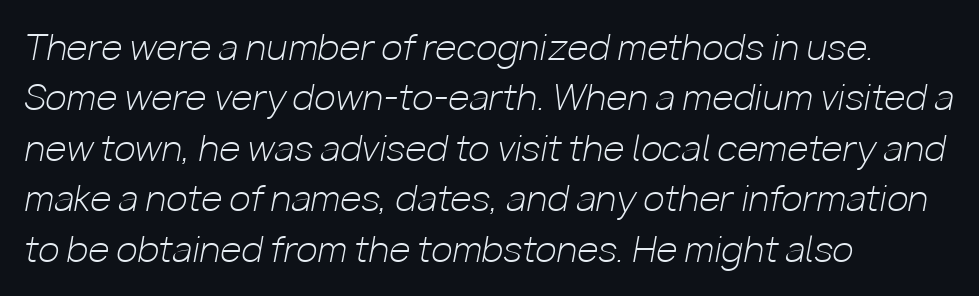
Is there much room between lines? A standard amount, neither cramped nor airy. In terms of posture, this sample is oblique. Each letter keeps its own natural width here, so spacing adapts to shape. A clean baseline with only descenders dipping below it.
